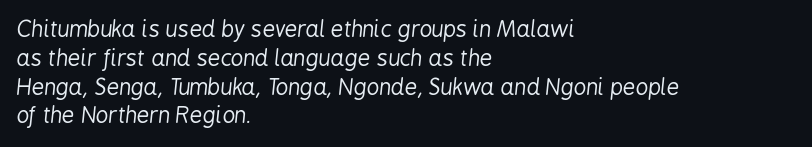
The image shows 22 px text type, italic (leaning right); set left-aligned, normal line spacing (1.31x), normal letter spacing, not underlined.
